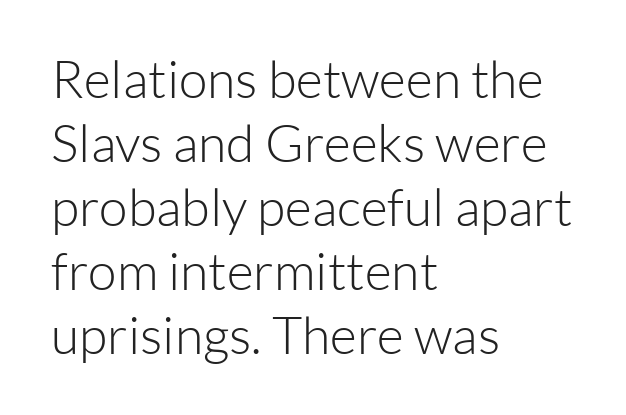
The image shows 52 px light sans-serif type, upright; set left-aligned, line spacing 1.23x, normal letter spacing, not underlined; low stroke contrast and a medium x-height.
